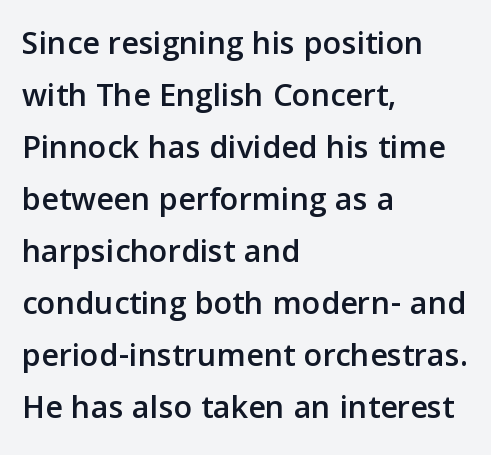
Q: Is the text italic (slanted)? A: No, it is upright.
Q: Is the typeface a serif or a sans-serif typeface? A: Sans-serif.
Q: Is the text underlined? A: No.
Q: How is the paragraph aligned? A: Left-aligned.
Q: Is the spacing between letters normal or unusually wide? A: Normal.
Q: Is the spacing between lines tight, normal or loose? A: Normal.
Q: Width (condensed, normal, or wide)? A: Normal.
Q: Stroke contrast? A: Low.
Q: x-height? A: Medium.
Q: Monospaced? A: No.
